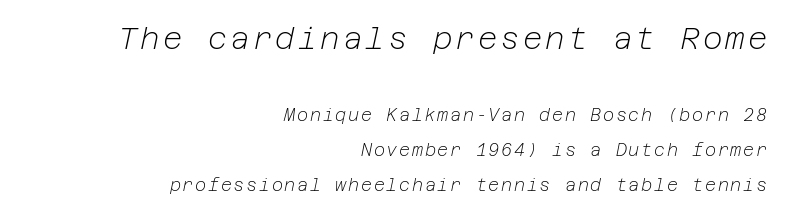
The weight tops out at a normal text grade. Glance below the letters and you will spot only blank space. The block of text is sparse from top to bottom, with ample space between rows. You get the large type first, then a drop to smaller type. Horizontal alignment here is rightward, an uncommon choice for prose.
